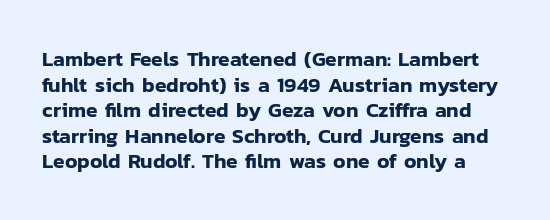
Tracking here is standard; glyphs follow each other at the usual distance. The area under the type is left untouched. This is roman type, the default non-slanted kind.
